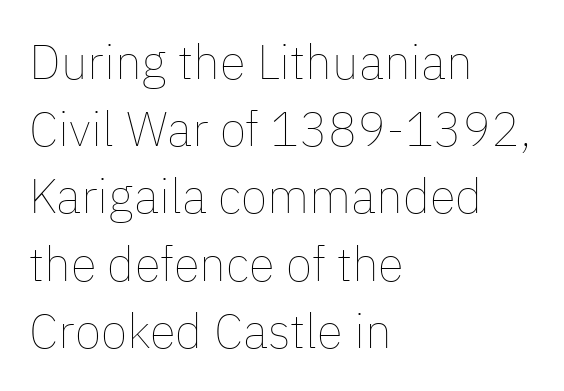
The image shows 48 px thin type, upright; set left-aligned, normal line spacing (1.4x), normal letter spacing, not underlined; low stroke contrast and a medium x-height.
